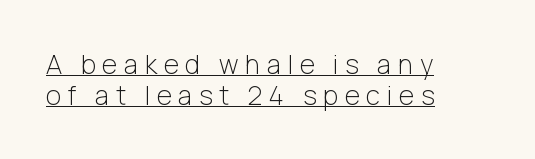
Caption: expanded tracking, letters set apart. The typesetter chose a ragged-right arrangement here. It's the straight-up-and-down kind of type. This sample carries an underscore along the baseline area.
